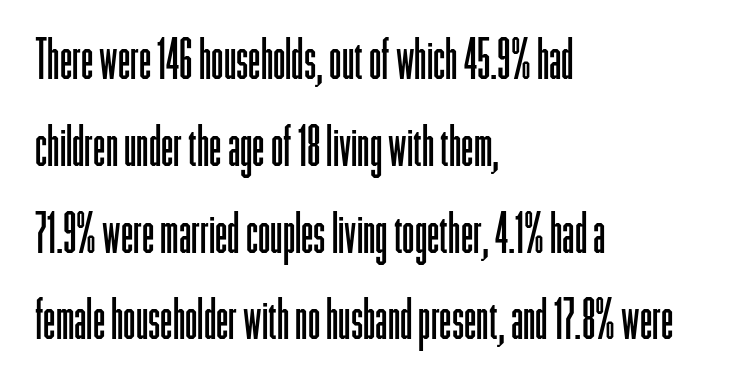
The image shows 56 px light, condensed sans-serif type, upright; set left-aligned, normal line spacing (1.55x), normal letter spacing, not underlined; low stroke contrast and a medium x-height.
